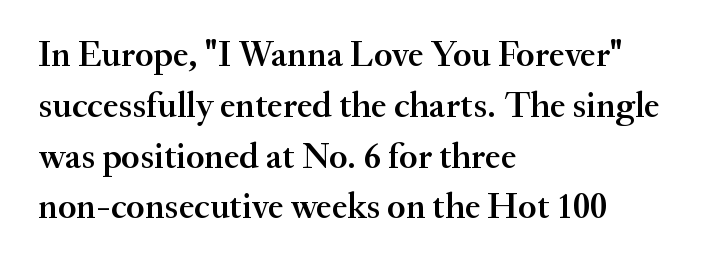
Q: Is the text bold? A: Semi-bold.
Q: Is the text italic (slanted)? A: No, it is upright.
Q: Is the typeface a serif or a sans-serif typeface? A: Serif.
Q: Is the text underlined? A: No.
Q: How is the paragraph aligned? A: Left-aligned.
Q: Is the spacing between letters normal or unusually wide? A: Normal.
Q: Is the spacing between lines tight, normal or loose? A: Normal.
Q: Width (condensed, normal, or wide)? A: Normal.
Q: Stroke contrast? A: Medium.
Q: x-height? A: Small.
Q: Monospaced? A: No.
